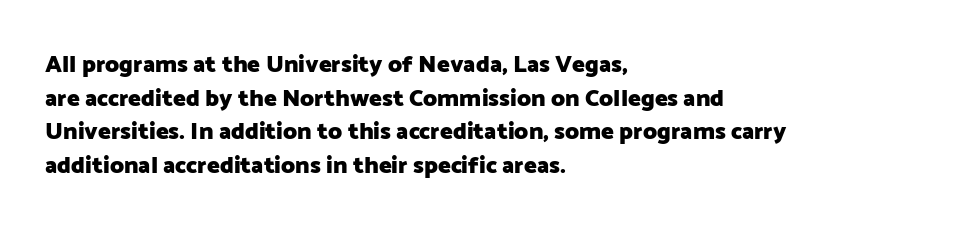
Q: Is the text bold? A: Yes.
Q: Is the text italic (slanted)? A: No, it is upright.
Q: Is the text underlined? A: No.
Q: How is the paragraph aligned? A: Left-aligned.
Q: Is the spacing between letters normal or unusually wide? A: Normal.
Q: Is the spacing between lines tight, normal or loose? A: Normal.
